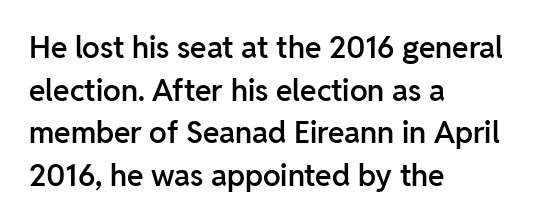
{"serif": "no", "italic": "no", "bold": "semi", "weight": "semibold", "width": "normal", "stroke_contrast": "low", "x_height": "medium", "monospaced": "no", "underline": "no", "align": "left", "line_spacing": "normal", "line_spacing_ratio": 1.42, "letter_spacing": "normal", "letter_spacing_em": 0.0, "glyph_px": 30}
